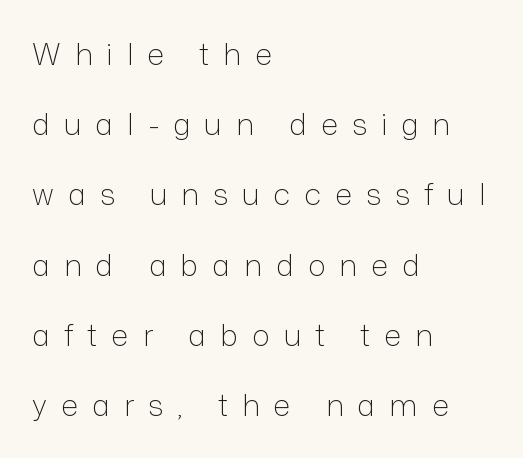
Q: Is the text bold? A: No.
Q: Is the text italic (slanted)? A: No, it is upright.
Q: Is the typeface a serif or a sans-serif typeface? A: Sans-serif.
Q: Is the text underlined? A: No.
Q: How is the paragraph aligned? A: Left-aligned.
Q: Is the spacing between letters normal or unusually wide? A: Unusually wide.
Q: Is the spacing between lines tight, normal or loose? A: Loose.
Q: Width (condensed, normal, or wide)? A: Normal.
Q: Stroke contrast? A: Low.
Q: x-height? A: Medium.
Q: Monospaced? A: No.
